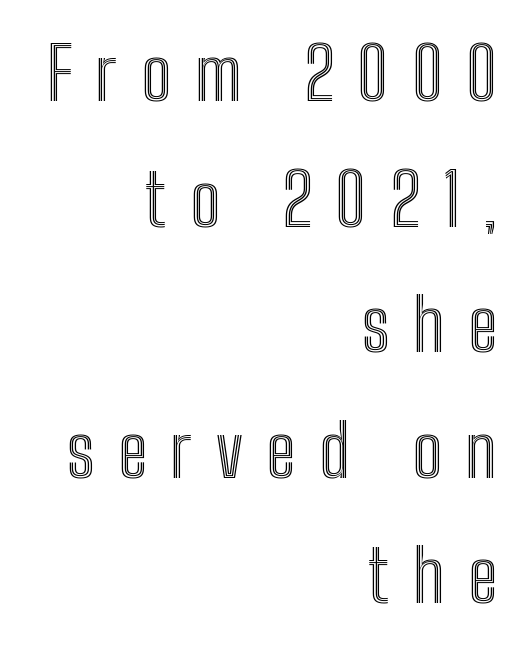
Has an underline been added? It has not. Horizontal alignment here is rightward, an uncommon choice for prose. Inter-character spacing is expanded well beyond the font's built-in metrics. Posture: upright roman. The face used here is proportionally spaced, like ordinary book or web type.
